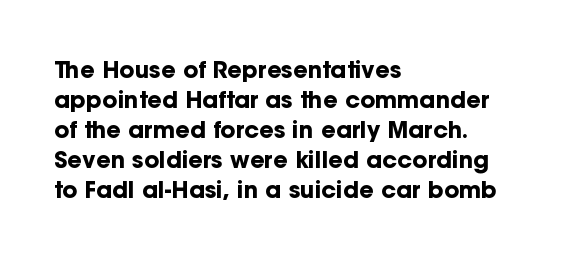
The image shows 23 px bold type, upright; set left-aligned, normal line spacing (1.3x), normal letter spacing, not underlined.
